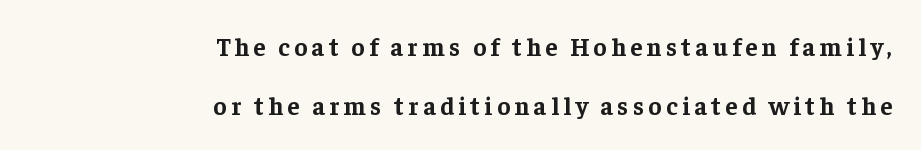
The image shows 25 px bold type, upright; set right-aligned, loose line spacing (2.35x), not underlined.
